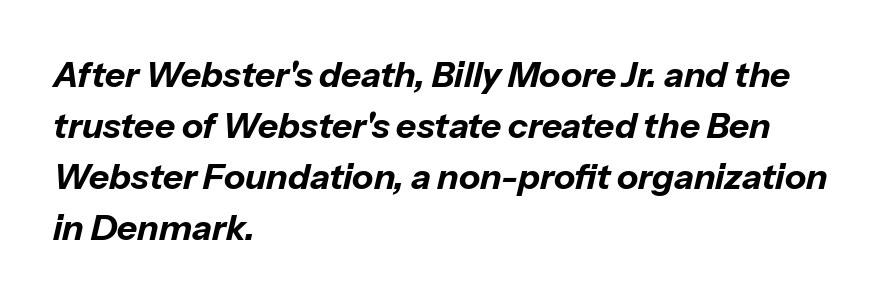
{"italic": "yes", "lean": "right", "slant_degrees": 13, "bold": "yes", "weight": "bold", "width": "normal", "stroke_contrast": "low", "x_height": "medium", "monospaced": "no", "underline": "no", "align": "left", "line_spacing": "normal", "line_spacing_ratio": 1.46, "letter_spacing": "normal", "letter_spacing_em": 0.0, "glyph_px": 35}
